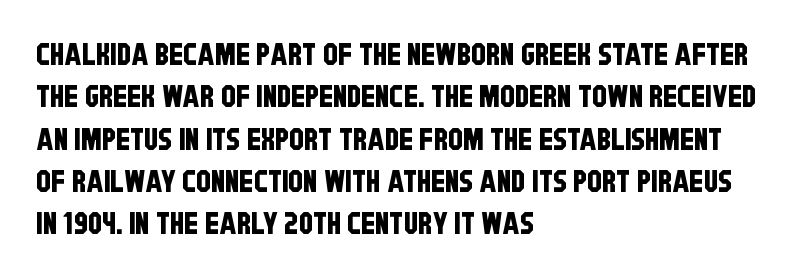
{"serif": "no", "width": "condensed", "stroke_contrast": "low", "x_height": "large", "monospaced": "no", "underline": "no", "align": "left", "line_spacing": "normal", "line_spacing_ratio": 1.41, "letter_spacing": "normal", "letter_spacing_em": 0.0, "glyph_px": 30}
